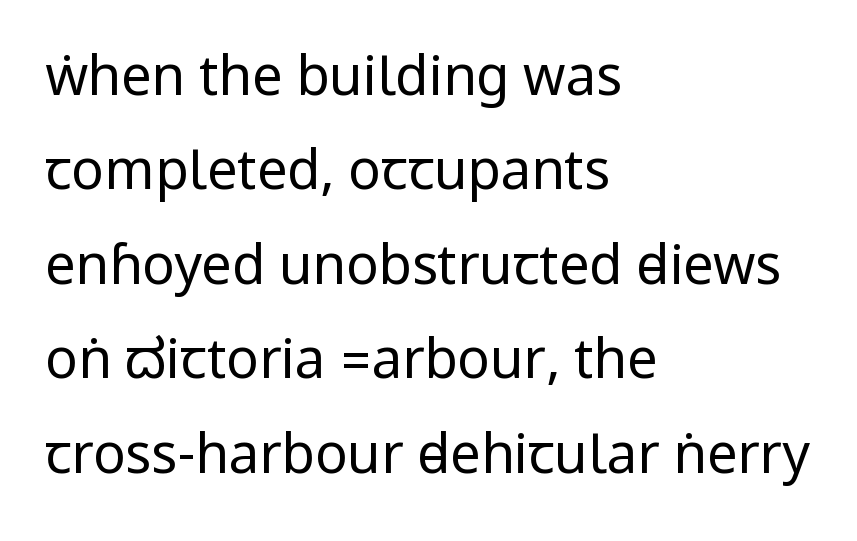
Each word holds together tightly as a unit, with standard inter-letter gaps. I'd call this a sans setting — the letters go barefoot. The compositor pushed each line to the left boundary. In terms of posture, this sample is upright. Is this a heavy cut? Hardly; it is regular or lighter. The zone under the glyphs is completely vacant.
